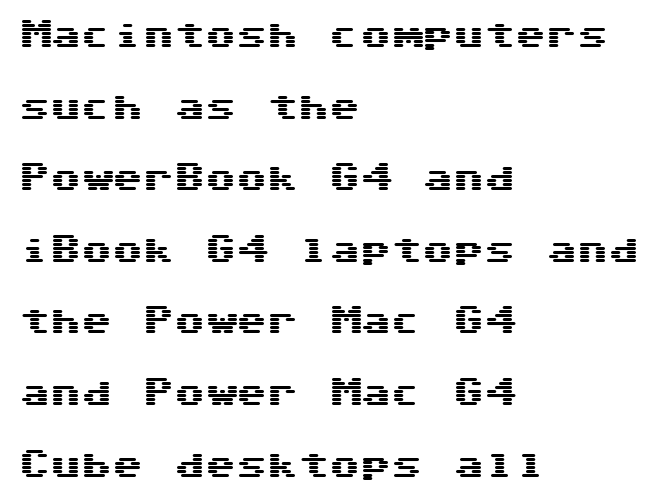
The image shows 31 px wide sans-serif type, upright; set left-aligned, loose line spacing (2.31x), normal letter spacing, not underlined; medium stroke contrast and a medium x-height.
